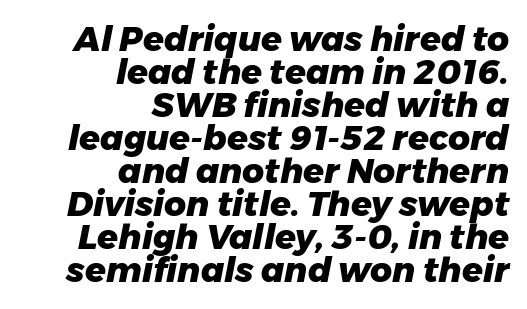
Q: Is the text bold? A: Yes.
Q: Is the text italic (slanted)? A: Yes, it leans right by about 11 degrees.
Q: Is the text underlined? A: No.
Q: How is the paragraph aligned? A: Right-aligned.
Q: Is the spacing between letters normal or unusually wide? A: Normal.
Q: Is the spacing between lines tight, normal or loose? A: Tight.
Q: Width (condensed, normal, or wide)? A: Normal.
Q: Stroke contrast? A: Low.
Q: x-height? A: Medium.
Q: Monospaced? A: No.
